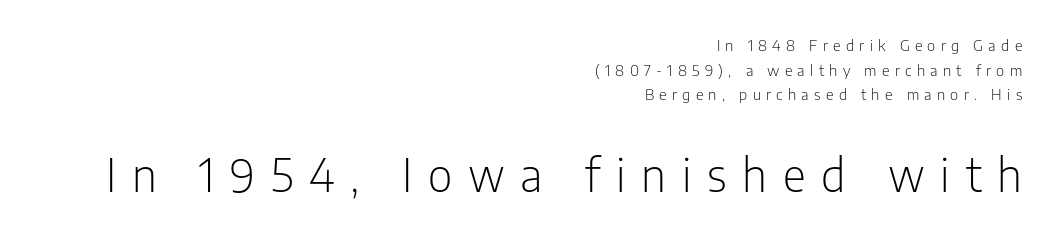
Q: Is the text bold? A: No.
Q: Is the text italic (slanted)? A: No, it is upright.
Q: Is the typeface a serif or a sans-serif typeface? A: Sans-serif.
Q: Is the text underlined? A: No.
Q: How is the paragraph aligned? A: Right-aligned.
Q: Is the spacing between letters normal or unusually wide? A: Unusually wide.
Q: Is the spacing between lines tight, normal or loose? A: Normal.
Q: Which block of text is set in a larger size, the first (top) or the second (bottom)? A: The second (bottom) one.
Q: Width (condensed, normal, or wide)? A: Condensed.
Q: Stroke contrast? A: Low.
Q: x-height? A: Medium.
Q: Monospaced? A: No.
